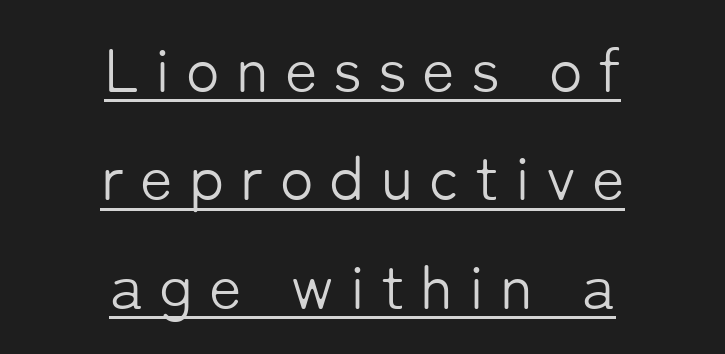
Q: Is the text bold? A: No.
Q: Is the text italic (slanted)? A: No, it is upright.
Q: Is the typeface a serif or a sans-serif typeface? A: Sans-serif.
Q: Is the text underlined? A: Yes.
Q: How is the paragraph aligned? A: Centered.
Q: Is the spacing between letters normal or unusually wide? A: Unusually wide.
Q: Width (condensed, normal, or wide)? A: Normal.
Q: Stroke contrast? A: Low.
Q: x-height? A: Medium.
Q: Monospaced? A: No.
